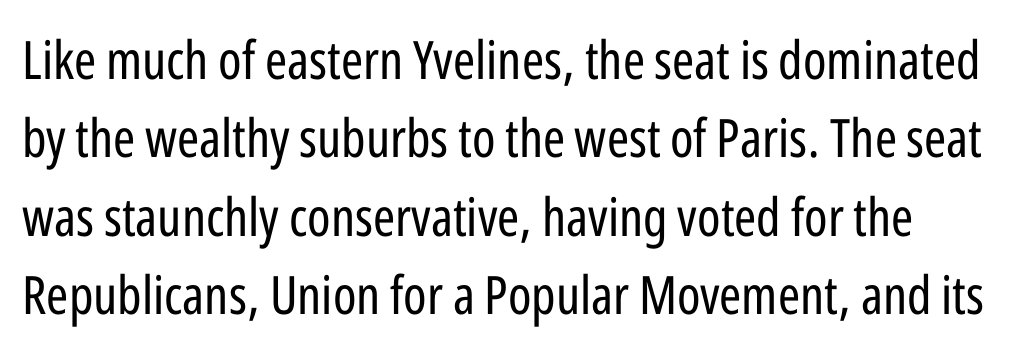
Nope, no serifs anywhere on these letters. The rendering uses a moderate line-height, typical for paragraphs. The letters stand upright; this is a roman face. The letters advance in unequal steps, a hallmark of proportional type. Spacing between characters is what you'd get straight out of the box. The zone under the glyphs is completely vacant.
